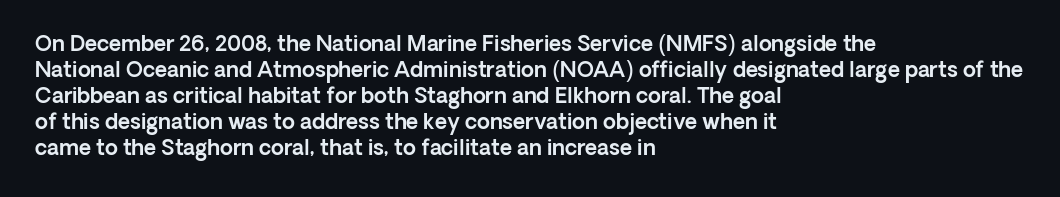
Q: Is the text italic (slanted)? A: No, it is upright.
Q: Is the text underlined? A: No.
Q: How is the paragraph aligned? A: Left-aligned.
Q: Is the spacing between letters normal or unusually wide? A: Normal.
